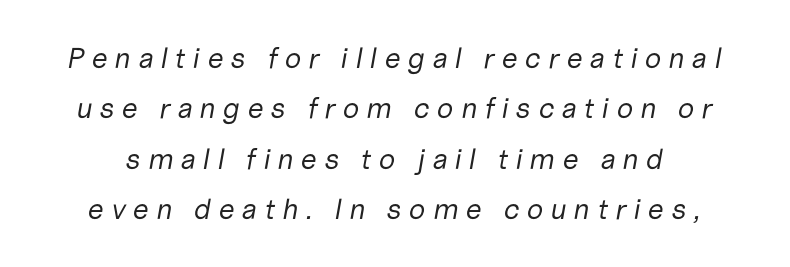
Q: Is the text bold? A: No.
Q: Is the text italic (slanted)? A: Yes, it leans right by about 10 degrees.
Q: Is the text underlined? A: No.
Q: Is the spacing between letters normal or unusually wide? A: Unusually wide.
Q: Width (condensed, normal, or wide)? A: Normal.
Q: Stroke contrast? A: Low.
Q: x-height? A: Medium.
Q: Monospaced? A: No.
